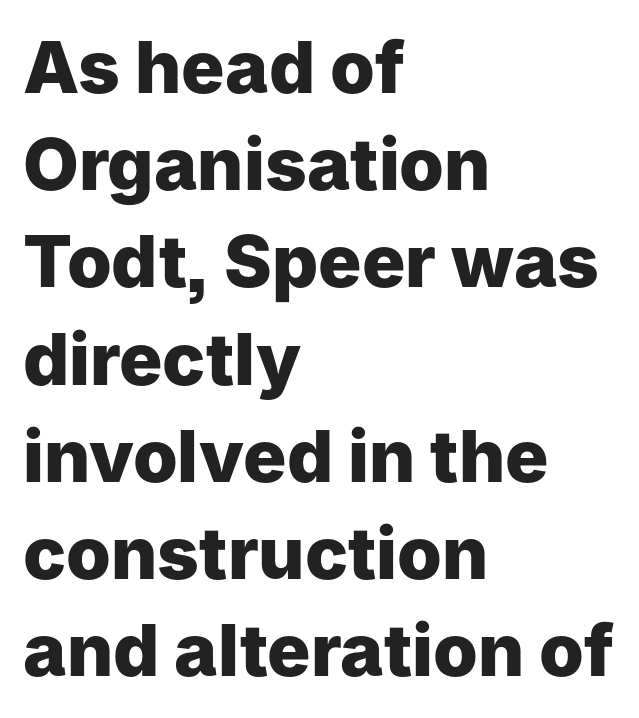
{"serif": "no", "italic": "no", "bold": "yes", "weight": "heavy", "width": "normal", "stroke_contrast": "low", "x_height": "medium", "monospaced": "no", "underline": "no", "align": "left", "line_spacing": "normal", "line_spacing_ratio": 1.35, "letter_spacing": "normal", "letter_spacing_em": 0.0, "glyph_px": 72}
